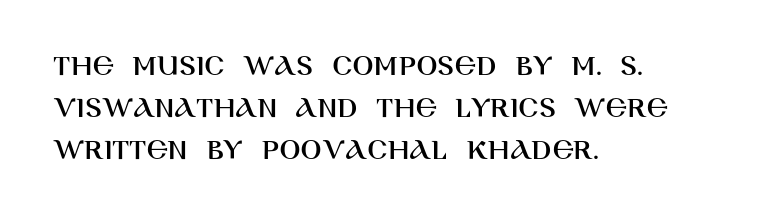
The image shows 31 px sans-serif type, upright; set left-aligned, normal line spacing (1.36x), normal letter spacing, not underlined; high stroke contrast and a large x-height.
